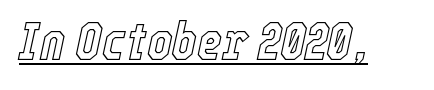
{"italic": "yes", "lean": "right", "slant_degrees": 12, "width": "condensed", "x_height": "medium", "monospaced": "no", "underline": "yes", "letter_spacing": "normal", "letter_spacing_em": 0.0, "glyph_px": 54}
